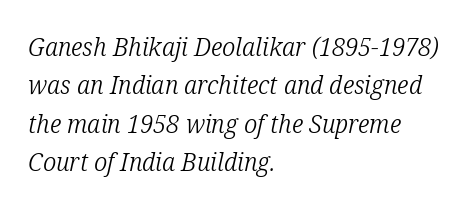
This is not heavy type; no bold has been used. Vertically, the passage feels balanced, rows spaced as you'd expect. Clear beneath every line of the passage. The typesetter chose a ragged-right arrangement here. Is the type slanted? Yes — the strokes lean at a clear angle.
